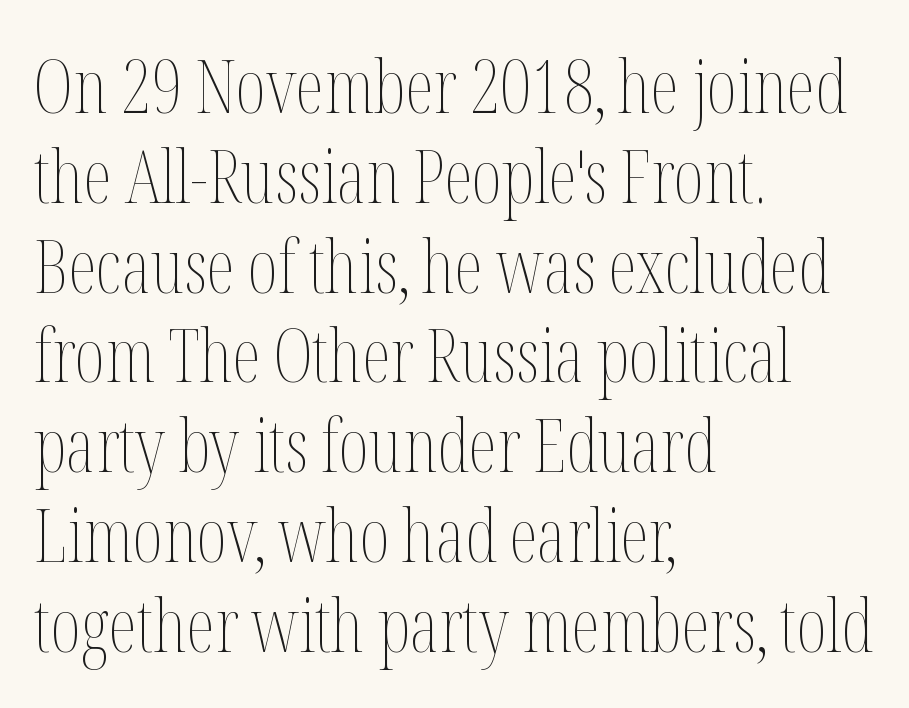
{"italic": "no", "bold": "no", "weight": "thin", "width": "condensed", "stroke_contrast": "medium", "x_height": "medium", "monospaced": "no", "underline": "no", "align": "left", "line_spacing_ratio": 1.23, "letter_spacing": "normal", "letter_spacing_em": 0.0, "glyph_px": 73}
